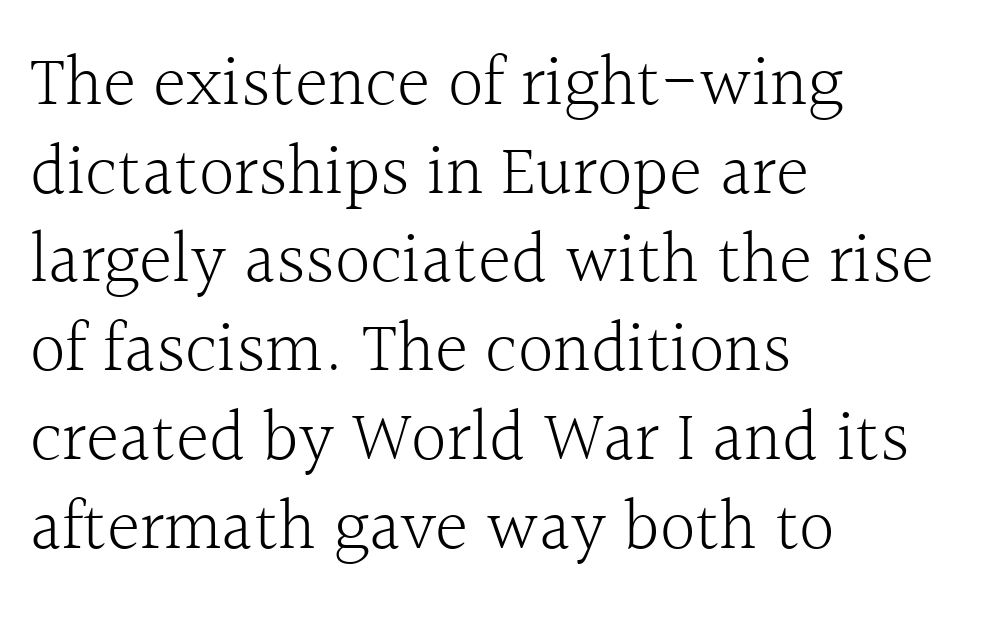
{"serif": "yes", "italic": "no", "bold": "no", "weight": "light", "width": "normal", "x_height": "medium", "monospaced": "no", "underline": "no", "align": "left", "line_spacing": "normal", "line_spacing_ratio": 1.25, "letter_spacing": "normal", "letter_spacing_em": 0.0, "glyph_px": 71}
